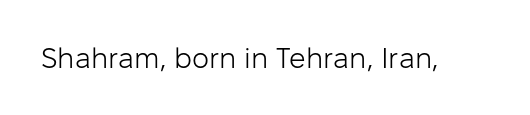
Q: Is the text bold? A: No.
Q: Is the text italic (slanted)? A: No, it is upright.
Q: Is the typeface a serif or a sans-serif typeface? A: Sans-serif.
Q: Is the text underlined? A: No.
Q: Is the spacing between letters normal or unusually wide? A: Normal.
Q: Width (condensed, normal, or wide)? A: Normal.
Q: Stroke contrast? A: Low.
Q: x-height? A: Medium.
Q: Monospaced? A: No.
